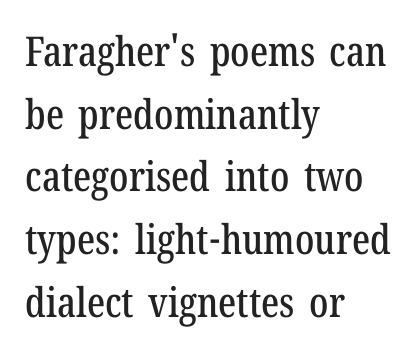
Q: Is the text italic (slanted)? A: No, it is upright.
Q: Is the typeface a serif or a sans-serif typeface? A: Serif.
Q: Is the text underlined? A: No.
Q: How is the paragraph aligned? A: Left-aligned.
Q: Is the spacing between letters normal or unusually wide? A: Normal.
Q: Is the spacing between lines tight, normal or loose? A: Normal.
Q: Width (condensed, normal, or wide)? A: Condensed.
Q: Stroke contrast? A: Low.
Q: x-height? A: Medium.
Q: Monospaced? A: No.
